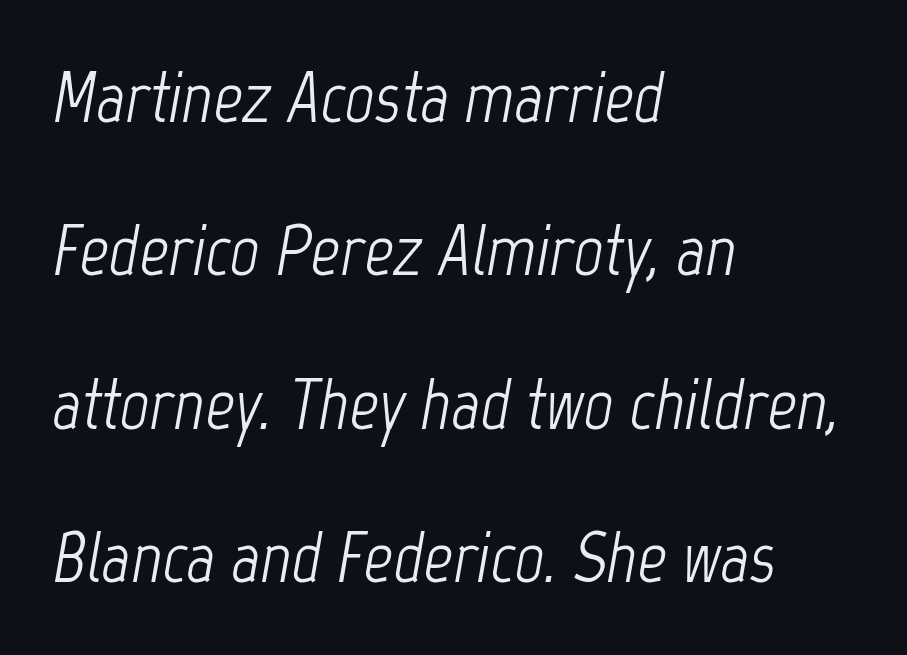
The image shows 72 px light, condensed type, italic (leaning right); set left-aligned, loose line spacing (2.13x), normal letter spacing, not underlined; low stroke contrast and a medium x-height.
